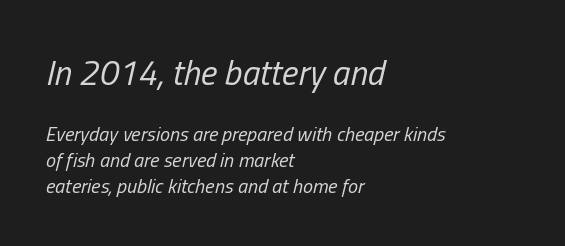
Short and long lines alike share a common starting point at left. Size contrast runs from large at the top to small at the bottom. Each stroke keeps to a modest, everyday thickness or less. The rendering applies a slant to the glyphs.
